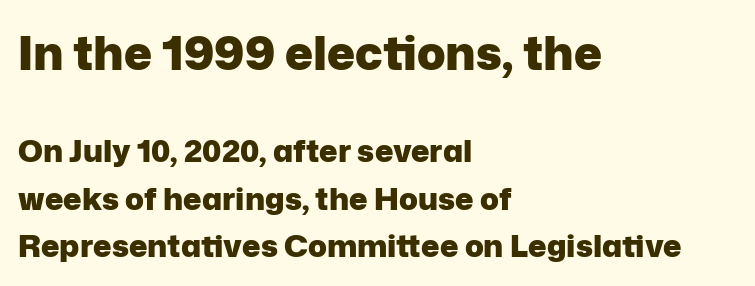
The image shows 47 px heavy sans-serif type, upright; set left-aligned, normal line spacing (1.54x), normal letter spacing, not underlined; the first (top) block is 1.52x larger; low stroke contrast and a medium x-height.
